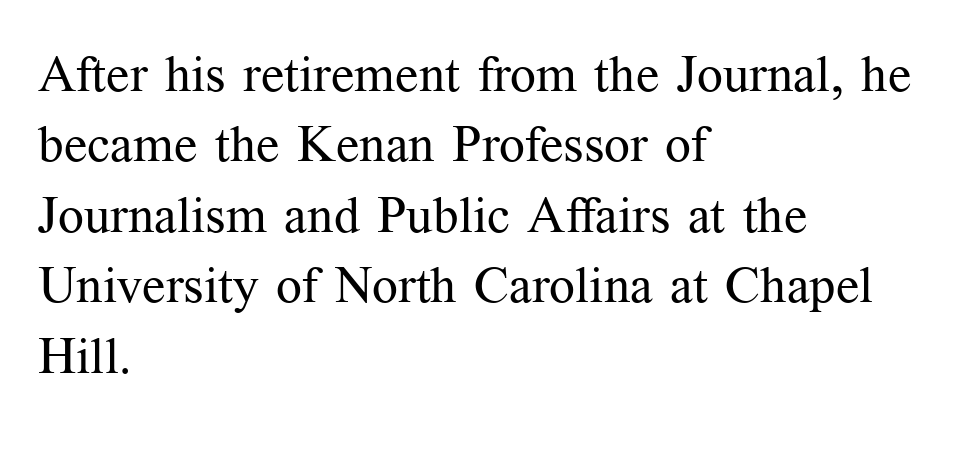
{"serif": "yes", "italic": "no", "bold": "no", "weight": "regular", "width": "normal", "stroke_contrast": "medium", "x_height": "medium", "monospaced": "no", "underline": "no", "align": "left", "line_spacing": "normal", "line_spacing_ratio": 1.38, "letter_spacing": "normal", "letter_spacing_em": 0.0, "glyph_px": 51}
